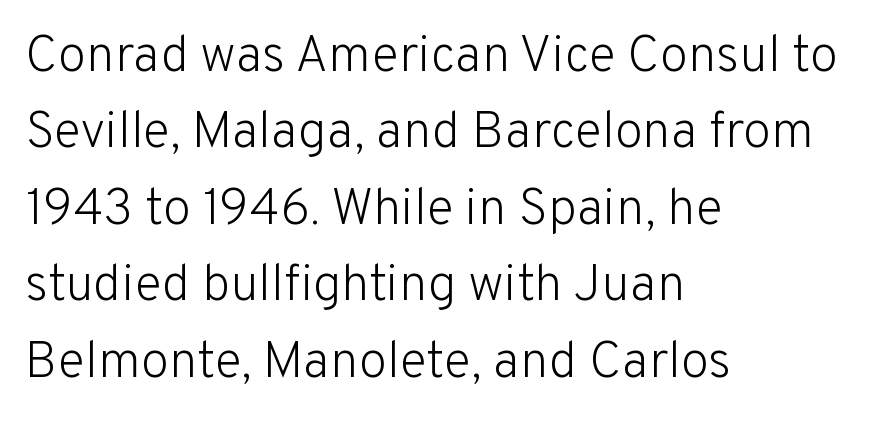
The strokes carry an ordinary text weight at most. A roman cut, with each character standing at attention. Rule under the text: the space is simply empty. Each letter keeps its own natural width here, so spacing adapts to shape.
